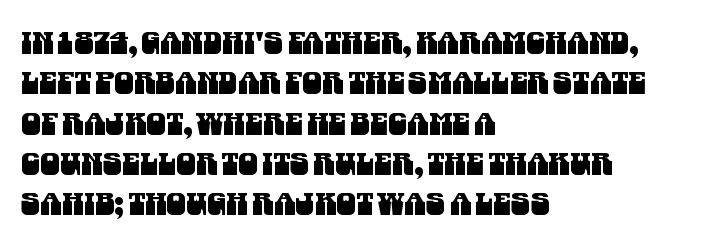
The image shows 31 px condensed sans-serif type; set left-aligned, normal line spacing (1.3x), normal letter spacing, not underlined; medium stroke contrast and a large x-height.
